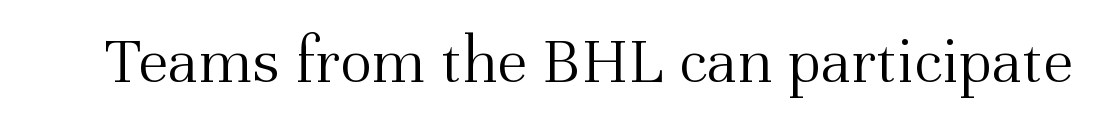
The image shows 68 px light serif type, upright; set normal letter spacing, not underlined; medium stroke contrast and a medium x-height.
